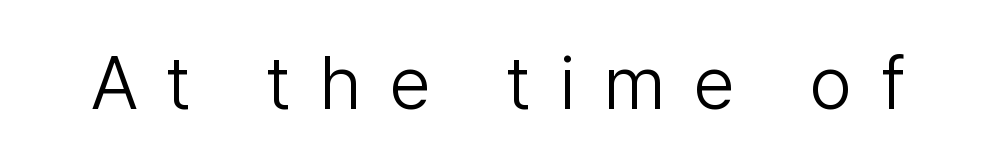
Q: Is the text bold? A: No.
Q: Is the text italic (slanted)? A: No, it is upright.
Q: Is the typeface a serif or a sans-serif typeface? A: Sans-serif.
Q: Is the text underlined? A: No.
Q: Is the spacing between letters normal or unusually wide? A: Unusually wide.
Q: Width (condensed, normal, or wide)? A: Normal.
Q: Stroke contrast? A: Low.
Q: x-height? A: Medium.
Q: Monospaced? A: No.
